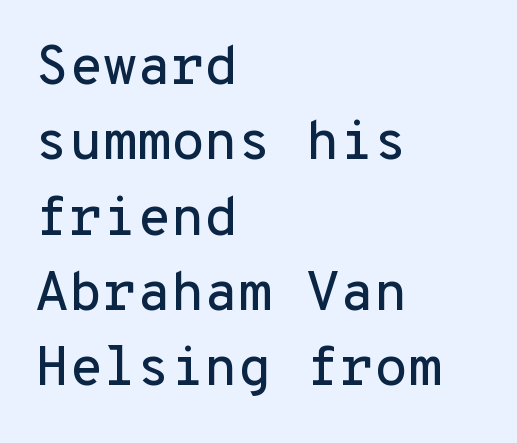
Q: Is the text italic (slanted)? A: No, it is upright.
Q: Is the typeface a serif or a sans-serif typeface? A: Sans-serif.
Q: Is the text underlined? A: No.
Q: How is the paragraph aligned? A: Left-aligned.
Q: Is the spacing between letters normal or unusually wide? A: Normal.
Q: Is the spacing between lines tight, normal or loose? A: Normal.
Q: Width (condensed, normal, or wide)? A: Normal.
Q: Stroke contrast? A: Low.
Q: x-height? A: Medium.
Q: Monospaced? A: Yes.
